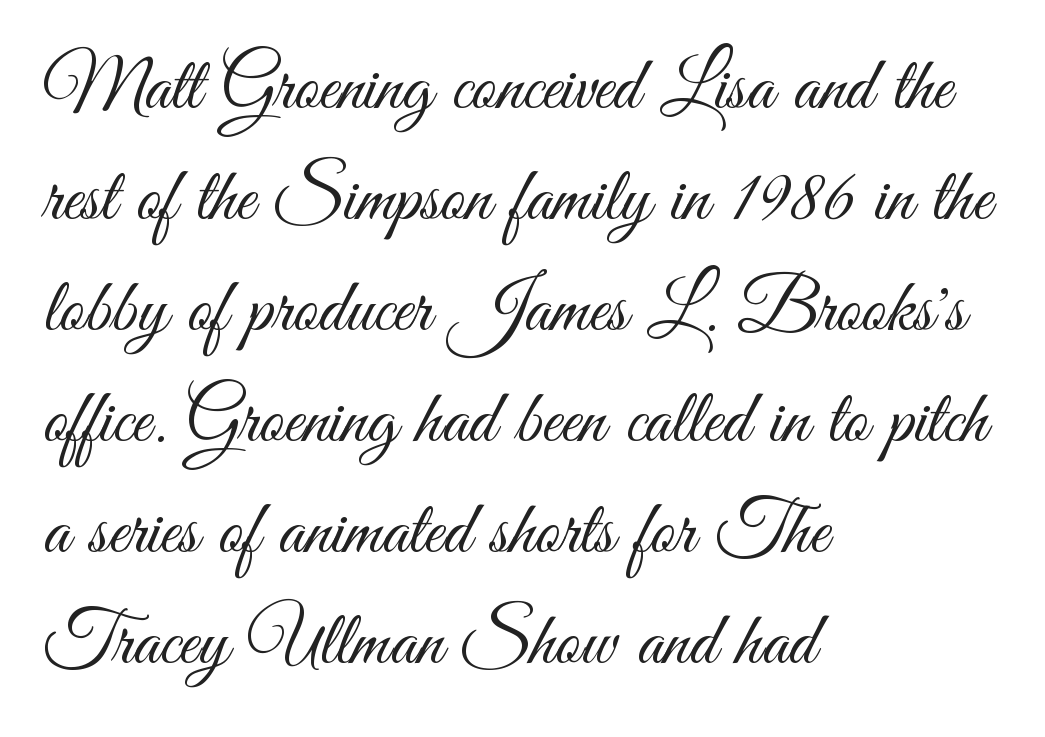
These lines are set flush left with a ragged right edge. Short note: letters normally spaced. This sample has the flowing, uneven cadence of proportional lettering. Nothing sits at the stroke ends, so this counts as sans-serif. Bare-footed words on every line.
